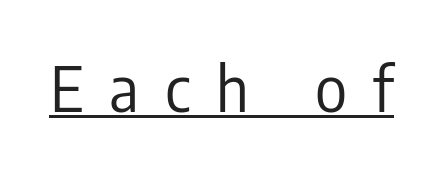
The image shows 62 px regular-weight, condensed sans-serif type, upright; set unusually wide letter spacing (+0.42 em), underlined; low stroke contrast and a medium x-height.
